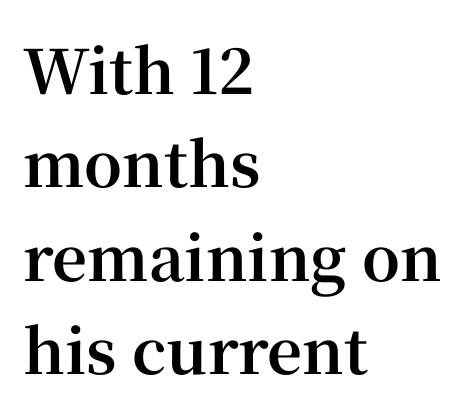
The image shows 61 px bold serif type, upright; set left-aligned, normal line spacing (1.53x), normal letter spacing, not underlined; high stroke contrast and a medium x-height.
